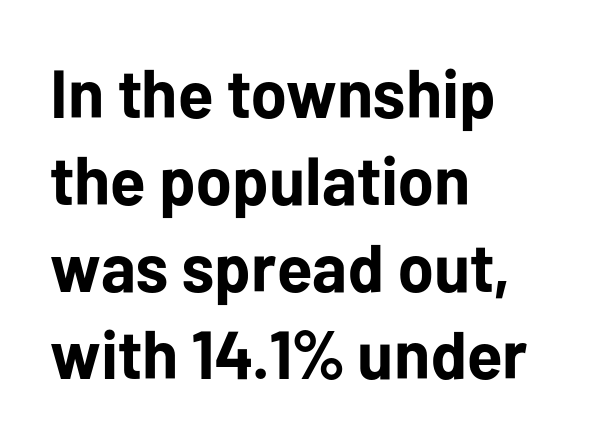
Varying glyph widths throughout — classic text-font behaviour. You'd pick this weight for a headline — it's a proper bold. In terms of letterform style, serifs are entirely absent. A classic flush-left, rag-right setting is used for this passage. The rows are spaced the way most documents space them.
